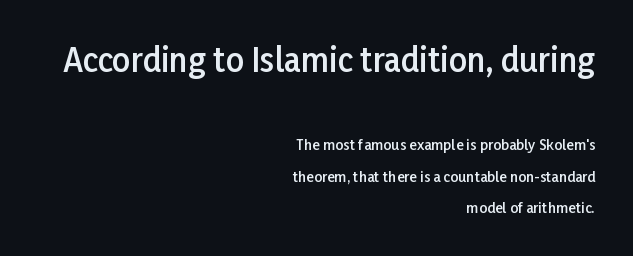
{"serif": "no", "italic": "no", "bold": "semi", "weight": "semibold", "width": "normal", "stroke_contrast": "low", "x_height": "medium", "monospaced": "no", "underline": "no", "align": "right", "line_spacing": "loose", "line_spacing_ratio": 2.24, "letter_spacing": "normal", "letter_spacing_em": 0.0, "larger_block": "first", "size_ratio": 2.29, "glyph_px": 32}
